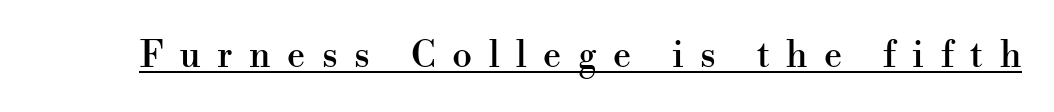
{"serif": "yes", "italic": "no", "width": "normal", "stroke_contrast": "high", "x_height": "small", "monospaced": "no", "underline": "yes", "letter_spacing": "wide", "letter_spacing_em": 0.46, "glyph_px": 36}
